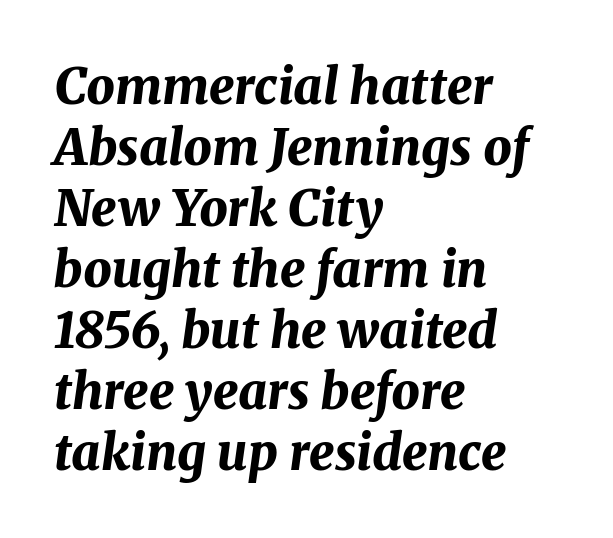
The image shows 50 px bold type, italic (leaning right); set left-aligned, line spacing 1.22x, normal letter spacing, not underlined; medium stroke contrast and a medium x-height.
